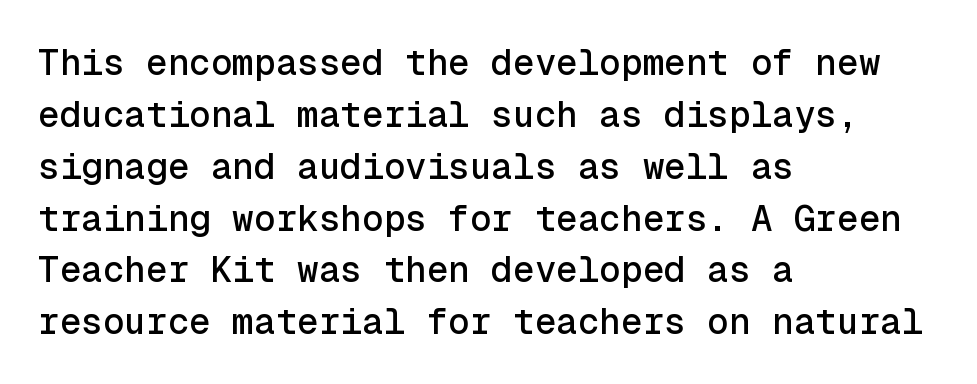
The image shows 36 px sans-serif type, upright, monospaced; set left-aligned, normal line spacing (1.44x), normal letter spacing, not underlined; a medium x-height.
